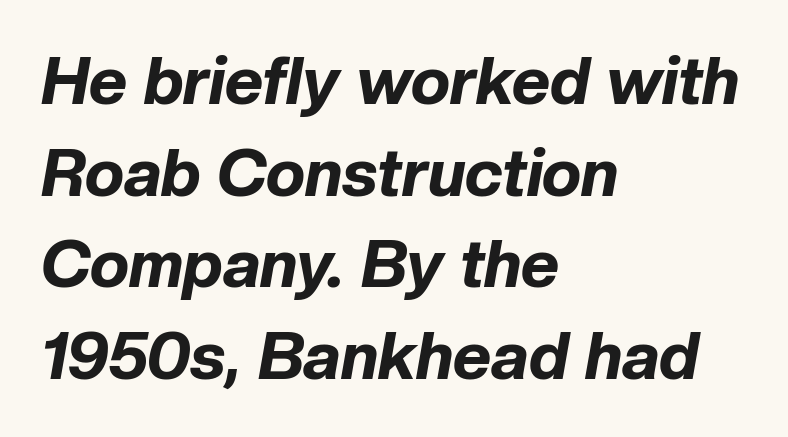
The foot of each line stays bare and open. The lines in this sample share a left origin and differ only in where they stop. Observe the lean: these are italic letterforms. Note the varied advance widths — an 'i' is clearly narrower than an 'm'.
